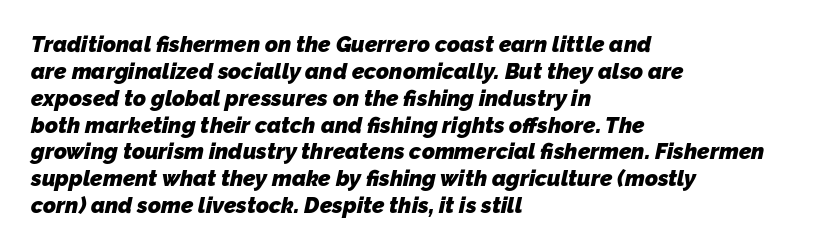
Here the glyphs are tracked normally, forming tight word shapes. The space beneath each line is pristine and unruled. This sample is left-justified, so line endings fall wherever the words run out. Each glyph is drawn with heavy, bold strokes.
